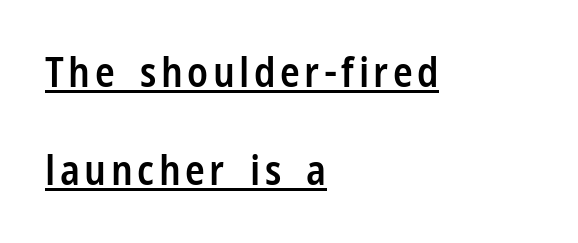
{"serif": "no", "italic": "no", "bold": "semi", "weight": "semibold", "width": "condensed", "stroke_contrast": "low", "x_height": "medium", "monospaced": "no", "underline": "yes", "align": "left", "line_spacing": "loose", "line_spacing_ratio": 2.38, "glyph_px": 41}
